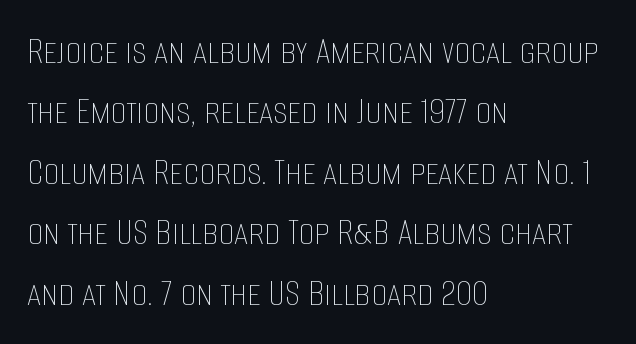
Notice how descenders clear the ascenders below comfortably — that's standard leading. The zone under the glyphs is completely vacant. Counters stay open thanks to moderate or lighter strokes. Between one letter and the next there's only the usual sliver of space. The ragged edge is on the right, which tells us the setting is flush left. Here the designer chose a conventional face with non-uniform glyph widths.
